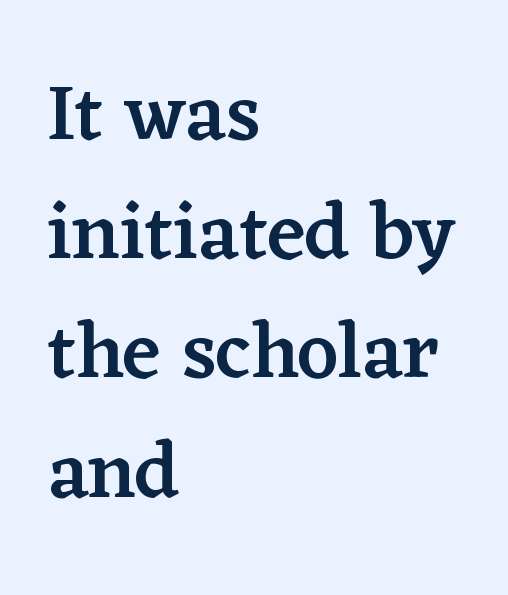
Q: Is the text bold? A: Semi-bold.
Q: Is the text italic (slanted)? A: No, it is upright.
Q: Is the typeface a serif or a sans-serif typeface? A: Serif.
Q: Is the text underlined? A: No.
Q: How is the paragraph aligned? A: Left-aligned.
Q: Is the spacing between letters normal or unusually wide? A: Normal.
Q: Is the spacing between lines tight, normal or loose? A: Normal.
Q: Width (condensed, normal, or wide)? A: Normal.
Q: Stroke contrast? A: Low.
Q: x-height? A: Medium.
Q: Monospaced? A: No.
